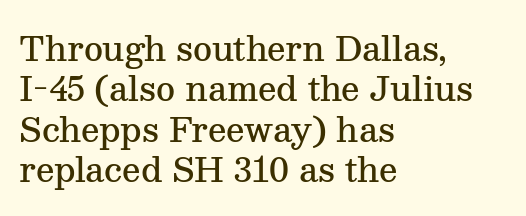
Observe the ordinary spacing: letters are neighbours, not strangers. Letterform terminals end in serifs throughout the passage. A bare baseline throughout the passage. The axis of the letterforms is exactly vertical. Emphasis by weight is partial: semibold. Line starts are locked; line ends wander.
